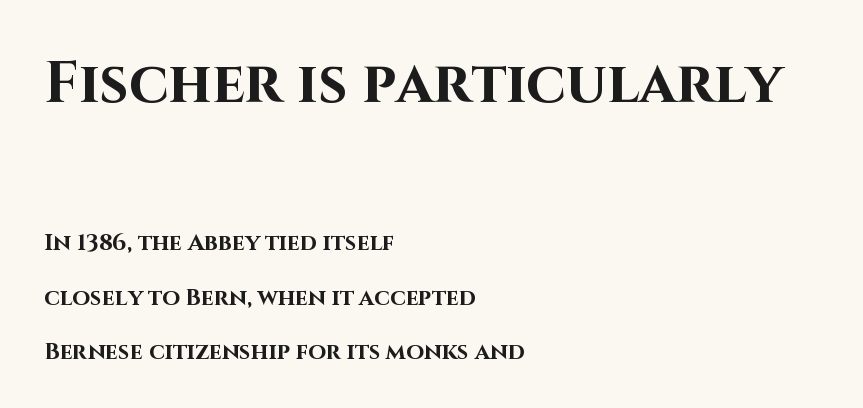
Think of a printed novel: that variable character pitch is what you see here. The glyphs in this specimen are sans serif. The rendering anchors every line to the left-hand side. This sample uses an upright cut, with every glyph sitting square on the baseline. These lines stand farther apart than default settings would place them.
